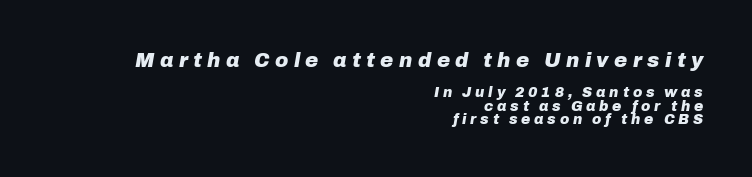
The image shows 20 px bold type, italic (leaning right); set right-aligned, tight line spacing (0.96x), unusually wide letter spacing (+0.27 em), not underlined; the first (top) block is 1.43x larger.
